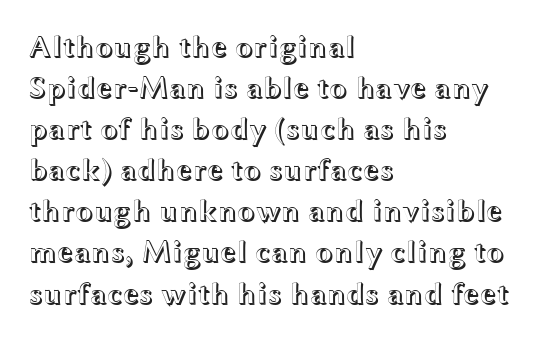
This sample uses plain, unmodified letter spacing. Unmarked baselines from the first word to the last. This is the regular roman posture of the typeface. The space between consecutive lines is moderate. Proportional: the letters do not fall into vertical columns.
